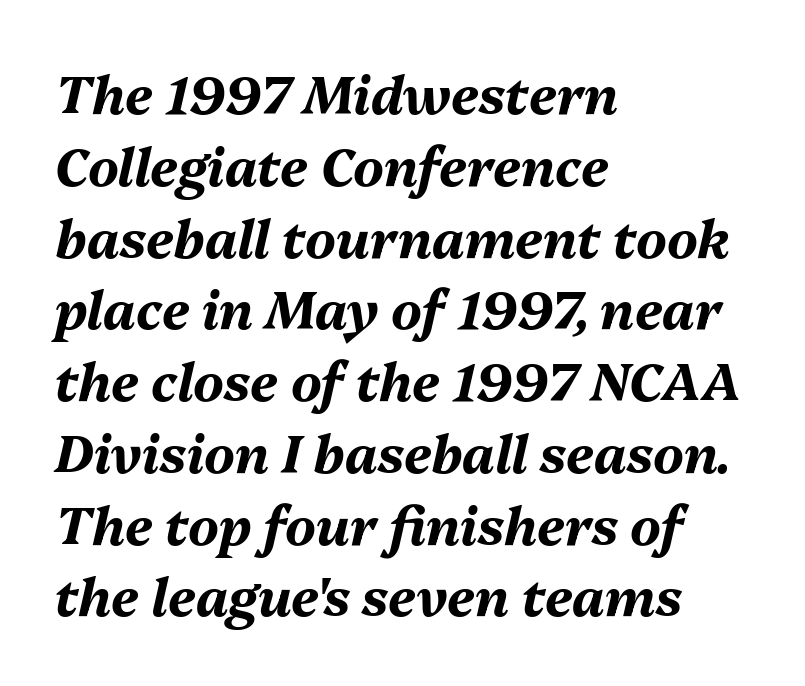
The image shows 52 px bold type, italic (leaning right); set left-aligned, normal line spacing (1.38x), normal letter spacing, not underlined; medium stroke contrast and a medium x-height.
